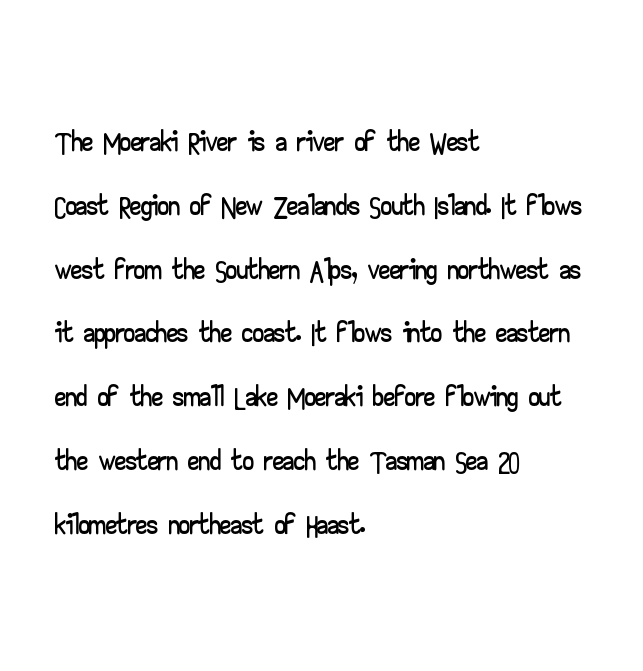
The lettering holds an erect, upright posture throughout. Casual observation: everything's shoved over to the left. Tracking value appears to be zero — textbook default spacing. The rendering uses a moderate line-height, typical for paragraphs. Looks like regular typesetting: each glyph gets only the width it needs.
